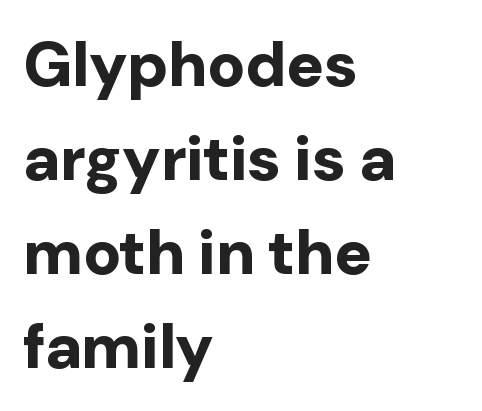
{"serif": "no", "italic": "no", "bold": "yes", "weight": "bold", "width": "normal", "stroke_contrast": "low", "x_height": "medium", "monospaced": "no", "underline": "no", "align": "left", "line_spacing": "normal", "line_spacing_ratio": 1.49, "letter_spacing": "normal", "letter_spacing_em": 0.0, "glyph_px": 63}
